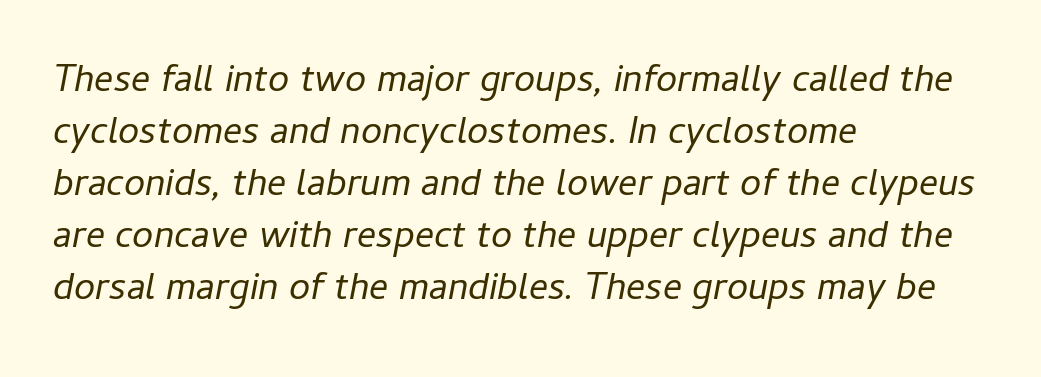
{"italic": "yes", "lean": "right", "slant_degrees": 11, "bold": "no", "weight": "regular", "width": "normal", "stroke_contrast": "low", "x_height": "medium", "monospaced": "no", "underline": "no", "align": "left", "line_spacing": "normal", "line_spacing_ratio": 1.37, "letter_spacing": "normal", "letter_spacing_em": 0.0, "glyph_px": 38}
